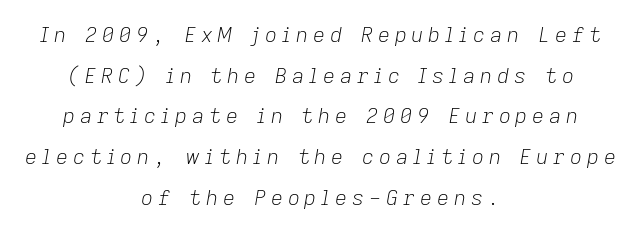
Q: Is the text bold? A: No.
Q: Is the text italic (slanted)? A: Yes, it leans right by about 9 degrees.
Q: Is the text underlined? A: No.
Q: How is the paragraph aligned? A: Centered.
Q: Is the spacing between letters normal or unusually wide? A: Unusually wide.
Q: Is the spacing between lines tight, normal or loose? A: Loose.
